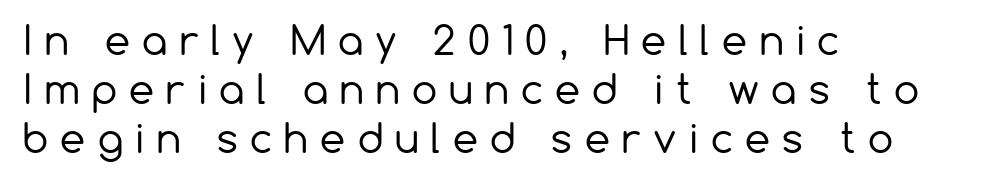
The image shows 40 px regular-weight sans-serif type, upright; set left-aligned, line spacing 1.23x, unusually wide letter spacing (+0.31 em), not underlined; low stroke contrast and a medium x-height.
